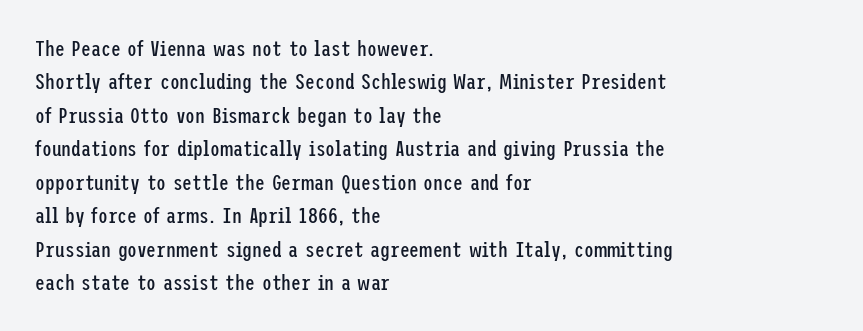
The image shows 22 px text type, upright; set left-aligned, normal line spacing (1.52x), normal letter spacing, not underlined.
